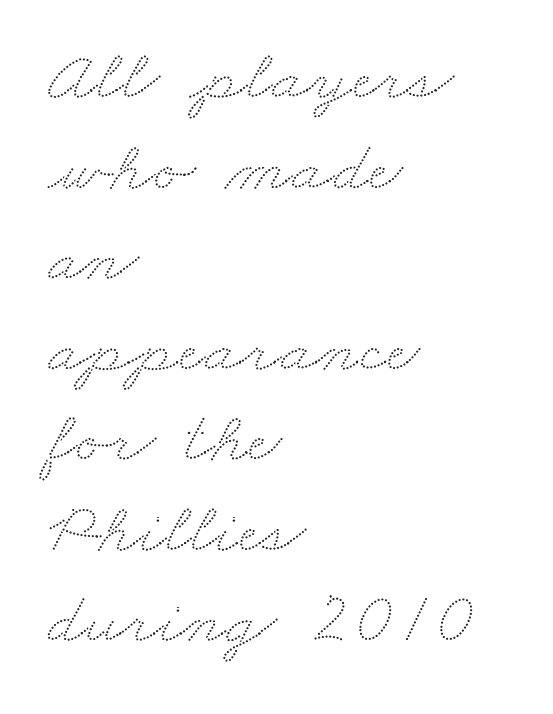
Q: Is the text underlined? A: No.
Q: How is the paragraph aligned? A: Left-aligned.
Q: Is the spacing between letters normal or unusually wide? A: Normal.
Q: Width (condensed, normal, or wide)? A: Wide.
Q: Stroke contrast? A: Low.
Q: x-height? A: Small.
Q: Monospaced? A: No.
